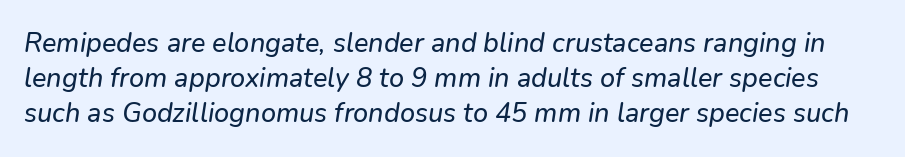
The image shows 27 px text type, italic (leaning right); set normal line spacing (1.3x), normal letter spacing, not underlined.
